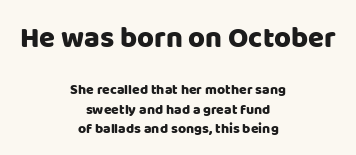
{"serif": "no", "italic": "no", "width": "normal", "stroke_contrast": "low", "x_height": "large", "monospaced": "no", "underline": "no", "align": "center", "line_spacing": "normal", "line_spacing_ratio": 1.38, "letter_spacing": "normal", "letter_spacing_em": 0.0, "larger_block": "first", "size_ratio": 2.07, "glyph_px": 29}
